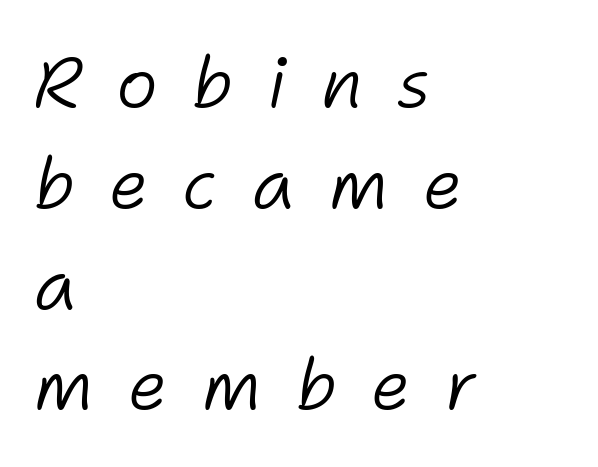
Counters stay open thanks to moderate or lighter strokes. This sample uses expanded letter spacing, leaving extra air between glyphs. The strip under each line holds only bare page. Rows of type keep a routine distance in the vertical direction.
